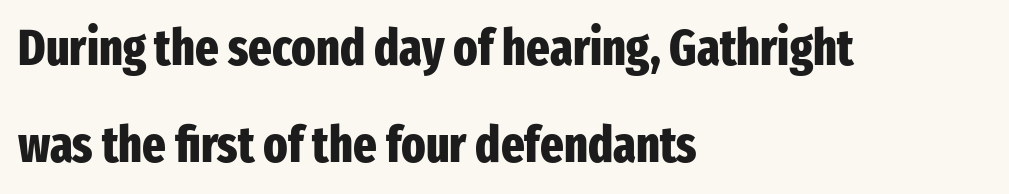
Q: Is the text bold? A: Yes.
Q: Is the text italic (slanted)? A: No, it is upright.
Q: Is the typeface a serif or a sans-serif typeface? A: Sans-serif.
Q: Is the text underlined? A: No.
Q: How is the paragraph aligned? A: Left-aligned.
Q: Is the spacing between letters normal or unusually wide? A: Normal.
Q: Is the spacing between lines tight, normal or loose? A: Loose.
Q: Width (condensed, normal, or wide)? A: Condensed.
Q: Stroke contrast? A: Low.
Q: x-height? A: Medium.
Q: Monospaced? A: No.
